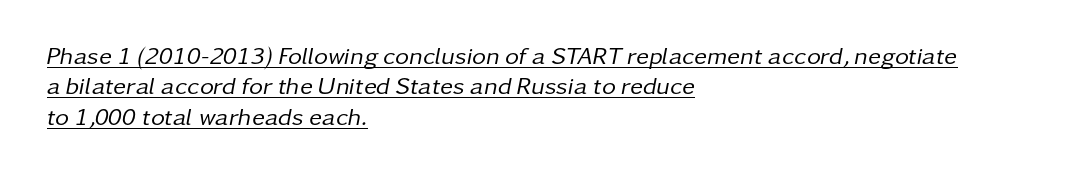
The typeface has the unassuming heft of standard copy or less. Short note: letters normally spaced. Has an underline been added? It has. Compared with a centered layout, this one pins lines to the left instead. A typesetter would mark this as italic. This block has exactly the height ordinary leading produces.
